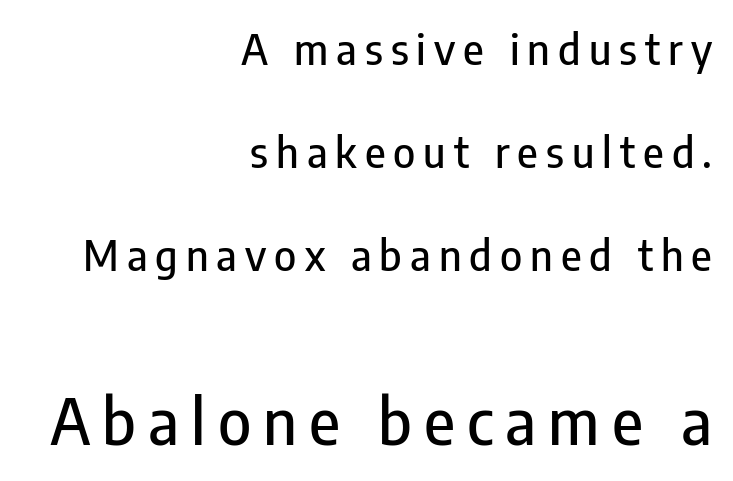
Q: Is the text italic (slanted)? A: No, it is upright.
Q: Is the typeface a serif or a sans-serif typeface? A: Sans-serif.
Q: Is the text underlined? A: No.
Q: How is the paragraph aligned? A: Right-aligned.
Q: Is the spacing between lines tight, normal or loose? A: Loose.
Q: Which block of text is set in a larger size, the first (top) or the second (bottom)? A: The second (bottom) one.
Q: Width (condensed, normal, or wide)? A: Condensed.
Q: Stroke contrast? A: Low.
Q: x-height? A: Medium.
Q: Monospaced? A: No.
